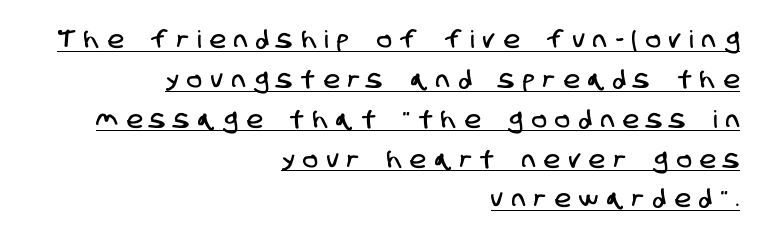
Q: Is the text underlined? A: Yes.
Q: How is the paragraph aligned? A: Right-aligned.
Q: Is the spacing between letters normal or unusually wide? A: Unusually wide.
Q: Is the spacing between lines tight, normal or loose? A: Normal.
